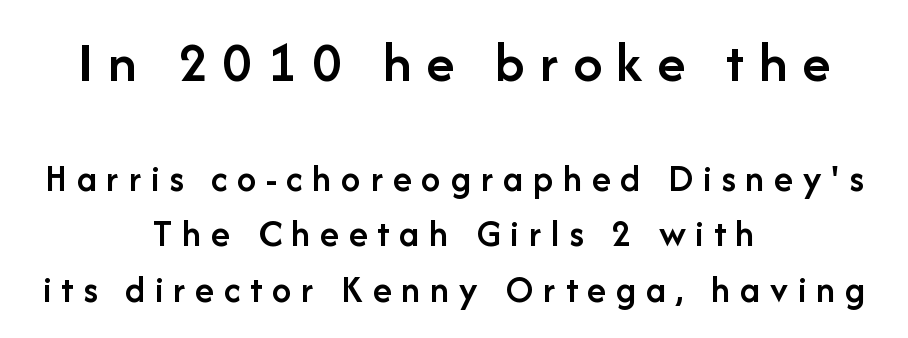
The image shows 58 px semibold sans-serif type, upright; set centered, normal line spacing (1.42x), unusually wide letter spacing (+0.25 em), not underlined; the first (top) block is 1.49x larger; low stroke contrast and a medium x-height.
